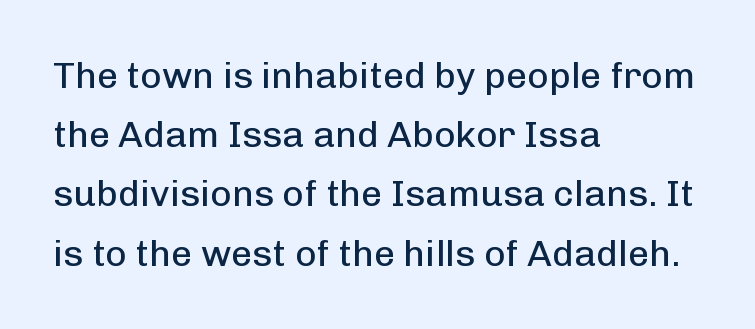
Tracking value appears to be zero — textbook default spacing. Is this a fixed-width face? No — the glyphs have proportional, varying widths. The strokes carry an ordinary text weight at most. Designer's note — italics off, roman on. The rag falls on the right side of this text block. The font family rendered here belongs to the sans-serif group.
